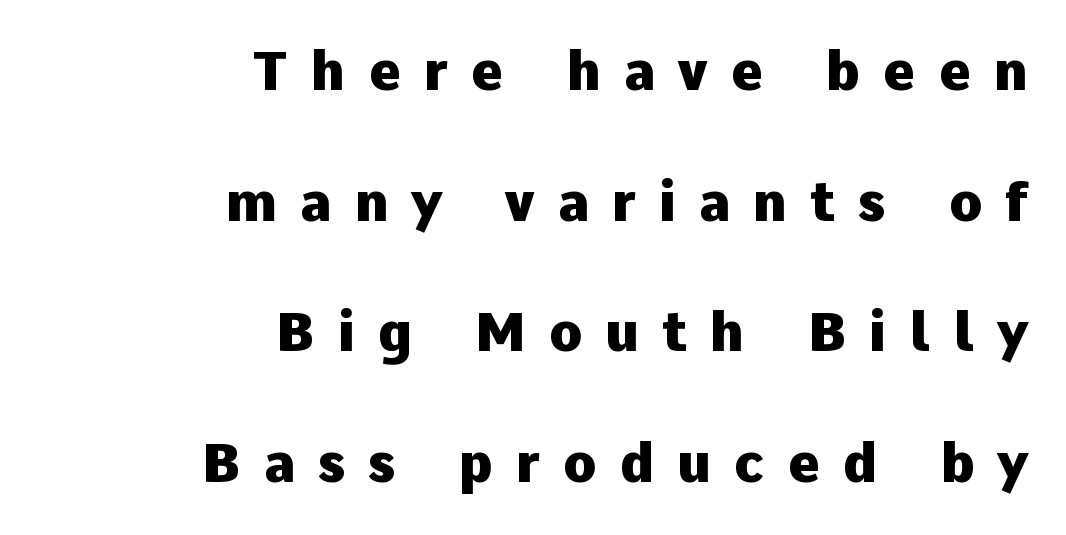
Italic? Not at all — the glyphs are vertical. Decoration check: the copy has no underline. Alignment: flush right. Nope, no serifs anywhere on these letters. What's the leading like? Stretched, with rows far apart.
